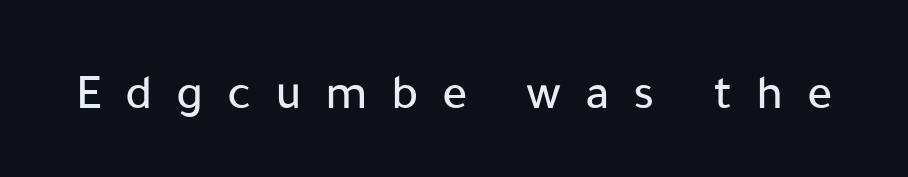
Plain, unruled lines of type. This sample has the flowing, uneven cadence of proportional lettering. Letterform terminals end flat and unadorned throughout the passage. In terms of posture, this sample is upright. Glyph-to-glyph distance is far greater than everyday printed text.
